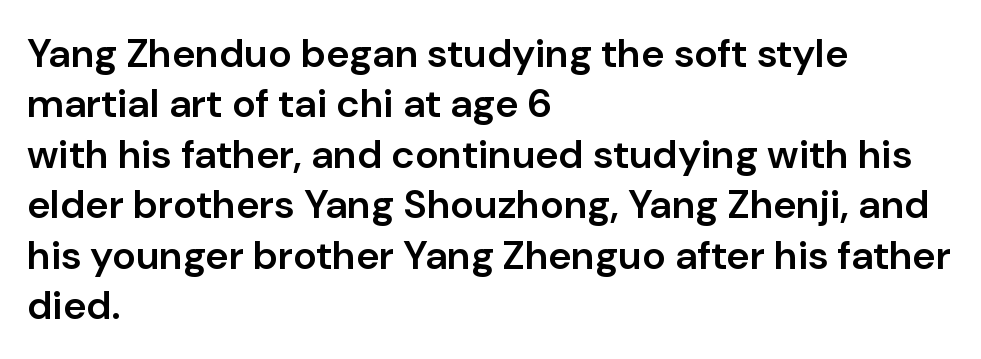
The image shows 40 px semibold sans-serif type, upright; set left-aligned, normal line spacing (1.26x), normal letter spacing, not underlined; low stroke contrast and a medium x-height.
